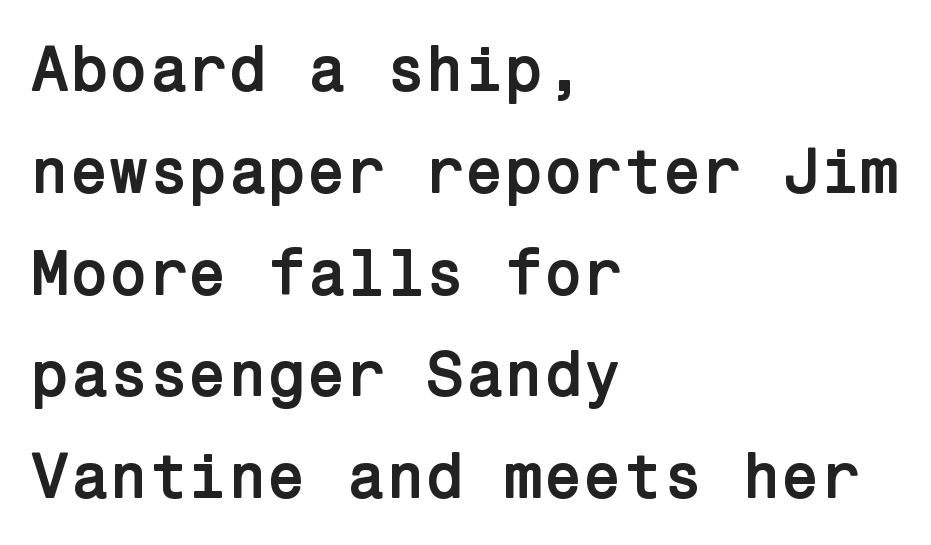
The image shows 64 px semibold sans-serif type, upright; set left-aligned, normal line spacing (1.59x), normal letter spacing, not underlined; low stroke contrast and a medium x-height.
